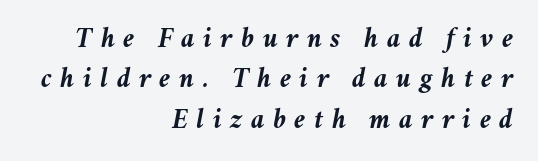
The image shows 29 px semibold type, italic (leaning right); set right-aligned, normal line spacing (1.39x), unusually wide letter spacing (+0.29 em), not underlined; medium stroke contrast and a medium x-height.
